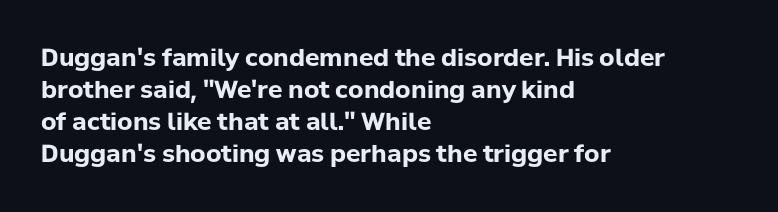
Q: Is the text bold? A: Yes.
Q: Is the text italic (slanted)? A: No, it is upright.
Q: Is the text underlined? A: No.
Q: How is the paragraph aligned? A: Left-aligned.
Q: Is the spacing between letters normal or unusually wide? A: Normal.
Q: Is the spacing between lines tight, normal or loose? A: Normal.
